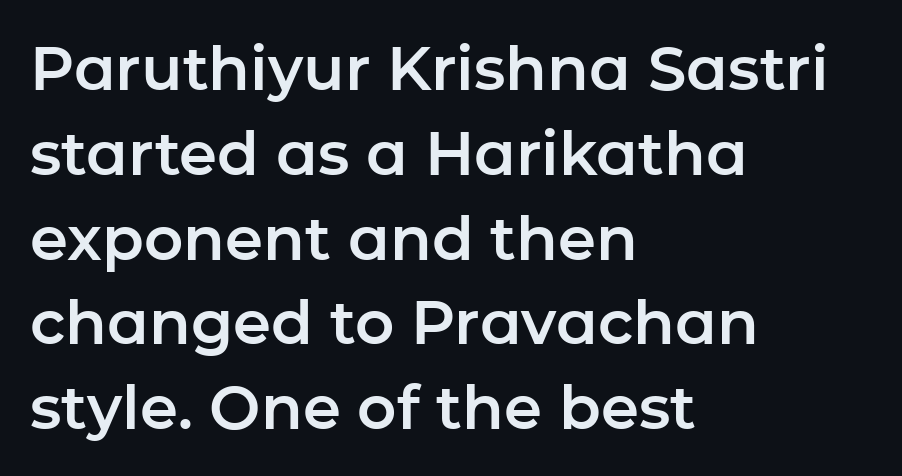
Line starts are locked; line ends wander. Leading matches the norm, producing a regular column. This is roman type, the default non-slanted kind. The glyphs are unaccompanied by any horizontal stroke below them. A typesetter would label this face a sans.
